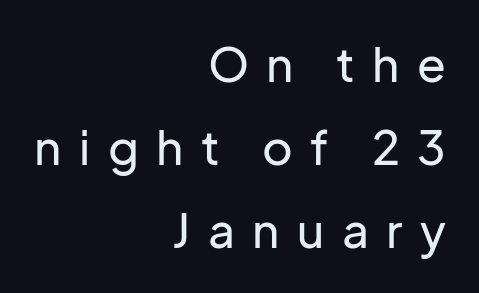
The image shows 47 px sans-serif type, upright; set right-aligned, line spacing 1.77x, unusually wide letter spacing (+0.37 em), not underlined; low stroke contrast and a medium x-height.
